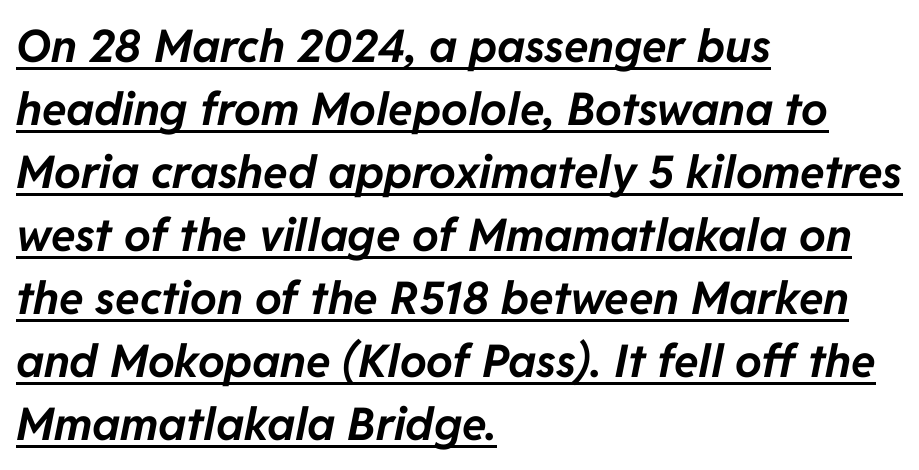
Q: Is the text bold? A: Yes.
Q: Is the text italic (slanted)? A: Yes, it leans right by about 11 degrees.
Q: Is the text underlined? A: Yes.
Q: How is the paragraph aligned? A: Left-aligned.
Q: Is the spacing between letters normal or unusually wide? A: Normal.
Q: Is the spacing between lines tight, normal or loose? A: Normal.
Q: Width (condensed, normal, or wide)? A: Normal.
Q: Stroke contrast? A: Low.
Q: x-height? A: Medium.
Q: Monospaced? A: No.
